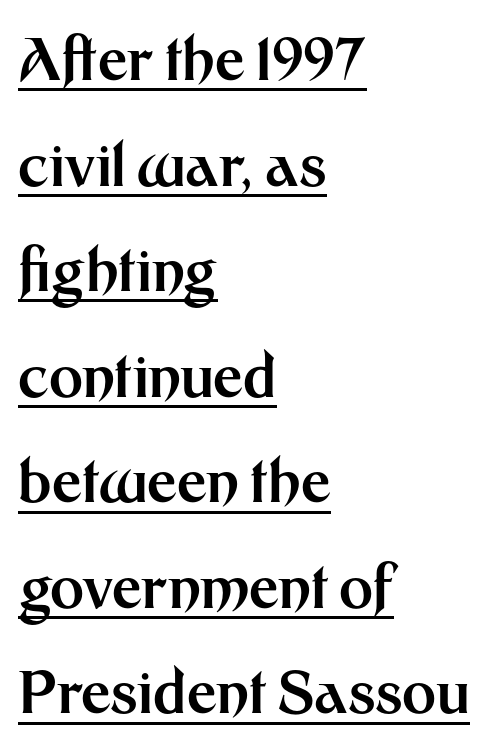
Q: Is the text bold? A: Yes.
Q: Is the text italic (slanted)? A: No, it is upright.
Q: Is the typeface a serif or a sans-serif typeface? A: Sans-serif.
Q: Is the text underlined? A: Yes.
Q: How is the paragraph aligned? A: Left-aligned.
Q: Is the spacing between letters normal or unusually wide? A: Normal.
Q: Width (condensed, normal, or wide)? A: Normal.
Q: Stroke contrast? A: Medium.
Q: x-height? A: Medium.
Q: Monospaced? A: No.
